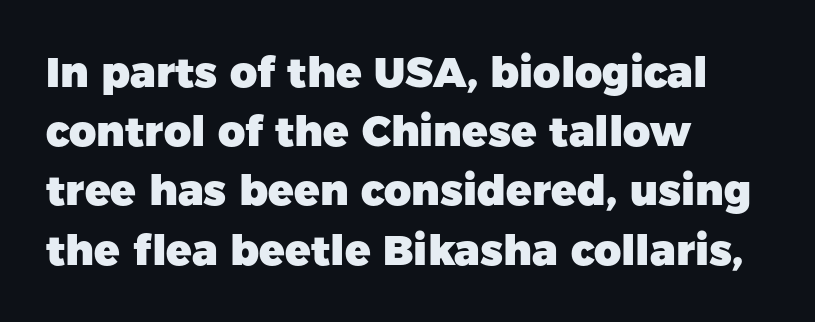
{"serif": "no", "italic": "no", "bold": "yes", "weight": "heavy", "width": "normal", "stroke_contrast": "low", "x_height": "medium", "monospaced": "no", "underline": "no", "align": "left", "line_spacing": "normal", "line_spacing_ratio": 1.41, "letter_spacing": "normal", "letter_spacing_em": 0.0, "glyph_px": 42}
